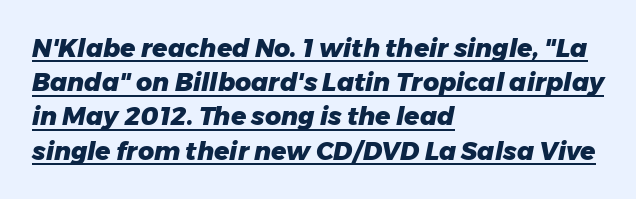
Glyph-to-glyph distance matches everyday printed text. Weight: bold. Observe the lean: these are italic letterforms. Quick note: underline on.
